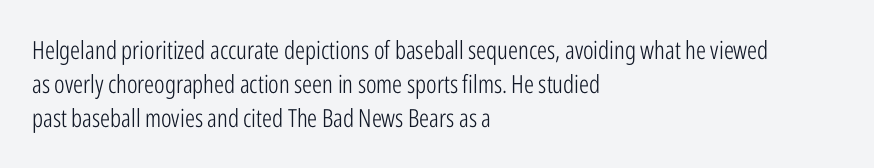
The image shows 25 px text type, upright; set left-aligned, normal line spacing (1.37x), normal letter spacing, not underlined.
